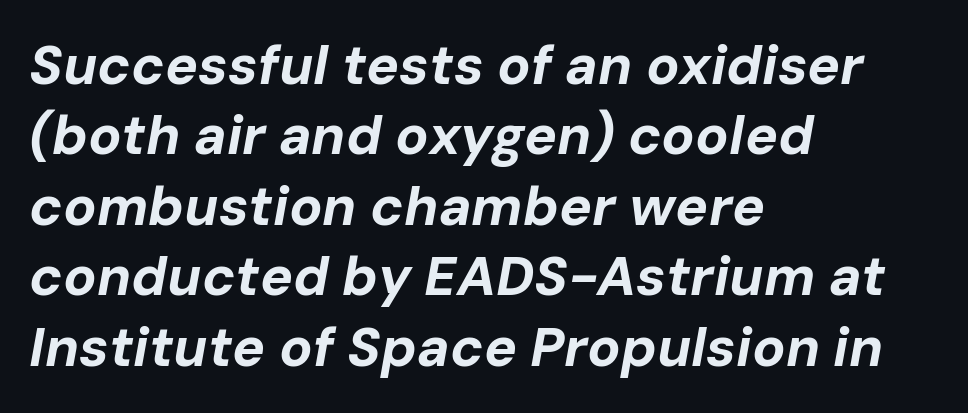
Notice how the passage keeps a crisp vertical edge on the left only. This is heavy type, rendered in bold. An italicized treatment has been applied to the whole sample. What stands out about the letter spacing? Nothing — it is the standard amount. Anything drawn beneath the words? Only blank space. Vertical spacing — default.
